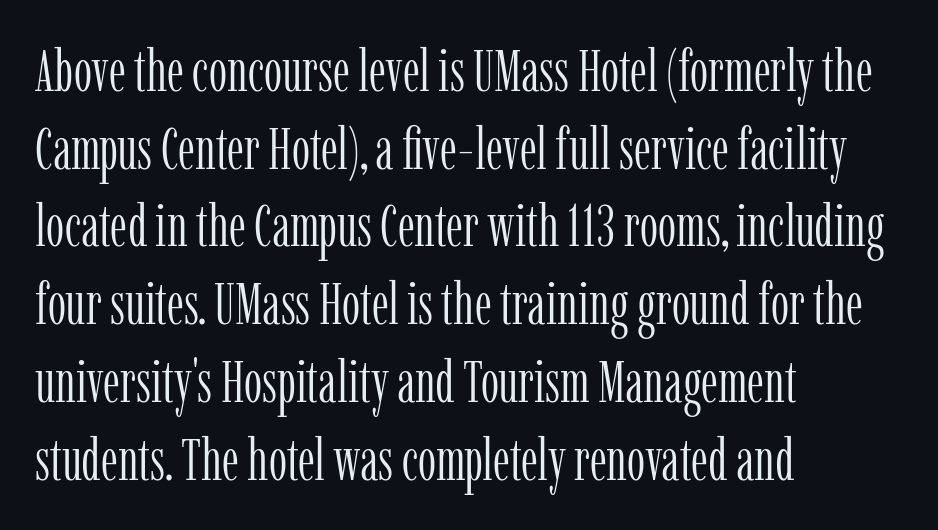
The image shows 58 px light, condensed serif type, upright; set left-aligned, normal line spacing (1.34x), normal letter spacing, not underlined; low stroke contrast and a medium x-height.
